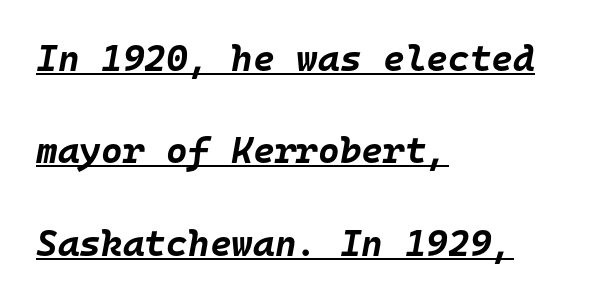
The image shows 37 px bold type, italic (leaning right), monospaced; set left-aligned, loose line spacing (2.5x), normal letter spacing, underlined; low stroke contrast and a large x-height.
